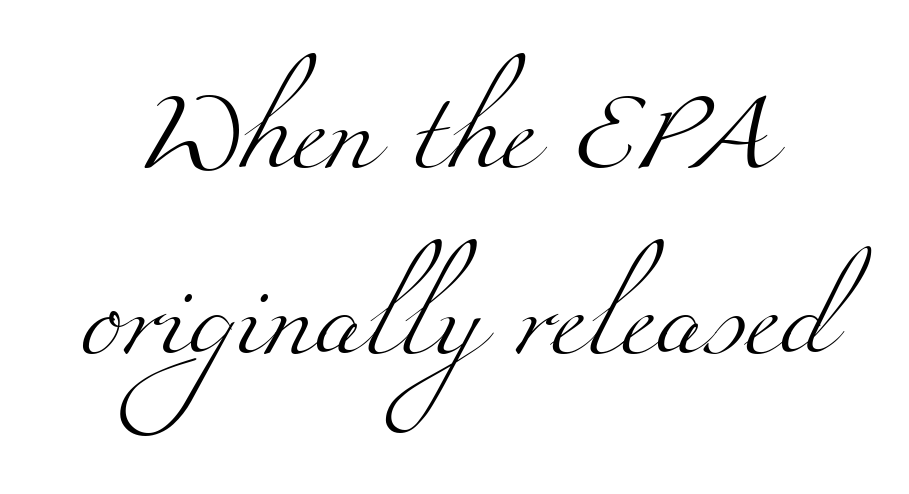
{"bold": "no", "weight": "light", "width": "wide", "stroke_contrast": "medium", "x_height": "small", "monospaced": "no", "underline": "no", "line_spacing": "loose", "line_spacing_ratio": 2.33, "letter_spacing": "normal", "letter_spacing_em": 0.0, "glyph_px": 80}
